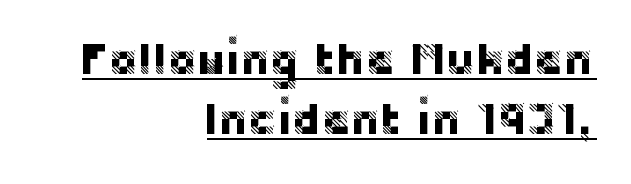
The typeface chosen for these lines omits serifs. Every row of glyphs terminates at an identical x-position on the right. Nope, not italic — everything's standing straight. Compared with typical body copy, the letter spacing here is the same. The space between consecutive lines is moderate.
